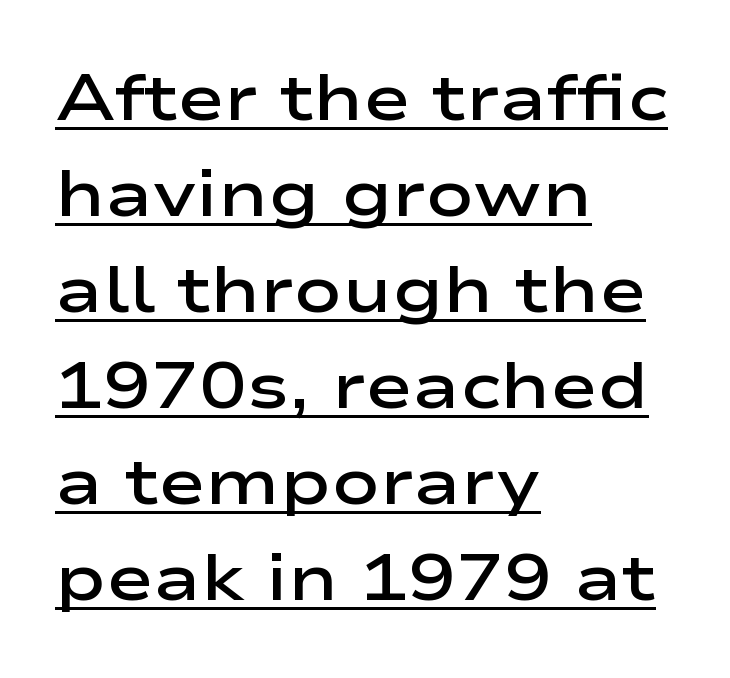
{"serif": "no", "italic": "no", "bold": "semi", "weight": "semibold", "width": "wide", "stroke_contrast": "low", "x_height": "medium", "monospaced": "no", "underline": "yes", "align": "left", "line_spacing": "normal", "line_spacing_ratio": 1.5, "letter_spacing": "normal", "letter_spacing_em": 0.0, "glyph_px": 64}
